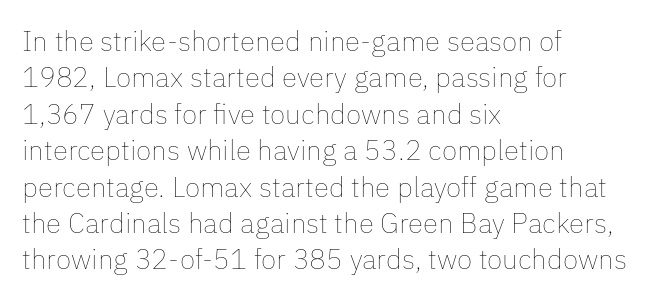
Caption: face not bold, strokes unweighted. What's the leading like? Ordinary, nothing unusual. Anything drawn beneath the words? Only blank space. Short note: letters normally spaced. The face used here is proportionally spaced, like ordinary book or web type. The paragraph shown leans on its left margin.
